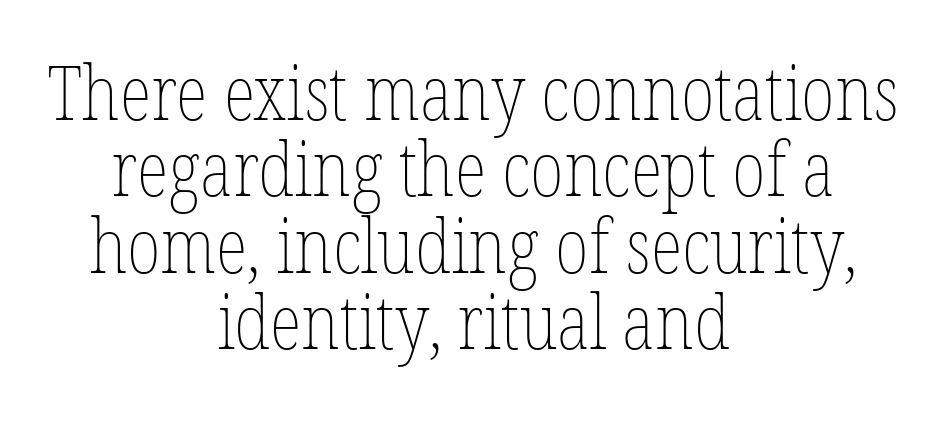
Q: Is the text bold? A: No.
Q: Is the text italic (slanted)? A: No, it is upright.
Q: Is the text underlined? A: No.
Q: How is the paragraph aligned? A: Centered.
Q: Is the spacing between letters normal or unusually wide? A: Normal.
Q: Is the spacing between lines tight, normal or loose? A: Tight.
Q: Width (condensed, normal, or wide)? A: Condensed.
Q: Stroke contrast? A: Low.
Q: x-height? A: Medium.
Q: Monospaced? A: No.
